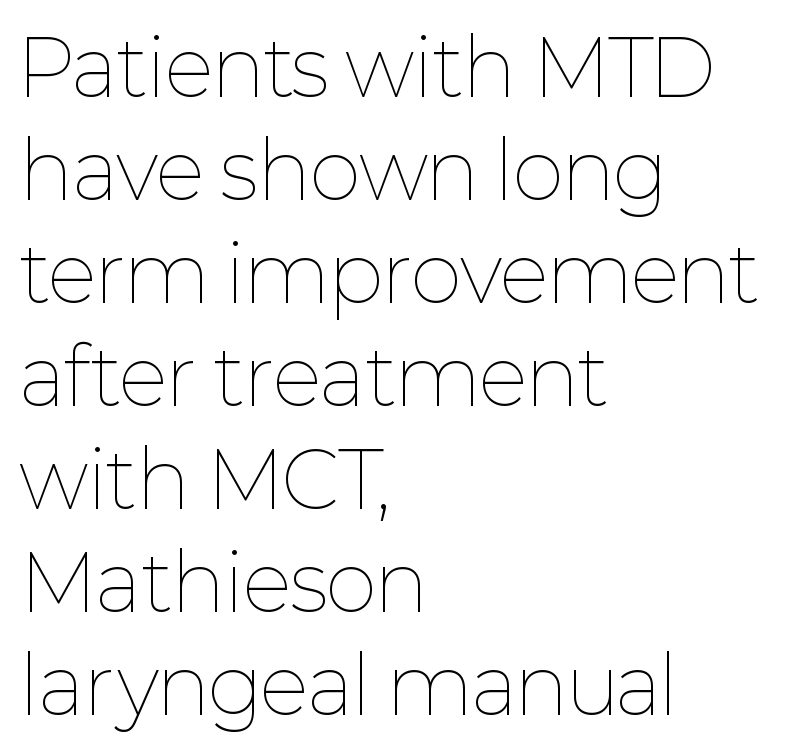
Q: Is the text bold? A: No.
Q: Is the text italic (slanted)? A: No, it is upright.
Q: Is the text underlined? A: No.
Q: How is the paragraph aligned? A: Left-aligned.
Q: Is the spacing between letters normal or unusually wide? A: Normal.
Q: Is the spacing between lines tight, normal or loose? A: Normal.
Q: Width (condensed, normal, or wide)? A: Normal.
Q: Stroke contrast? A: Low.
Q: x-height? A: Medium.
Q: Monospaced? A: No.
